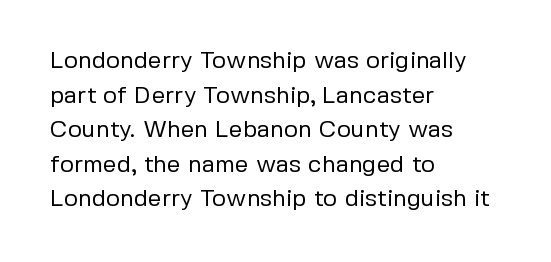
Q: Is the text bold? A: No.
Q: Is the text italic (slanted)? A: No, it is upright.
Q: Is the text underlined? A: No.
Q: How is the paragraph aligned? A: Left-aligned.
Q: Is the spacing between letters normal or unusually wide? A: Normal.
Q: Is the spacing between lines tight, normal or loose? A: Normal.
